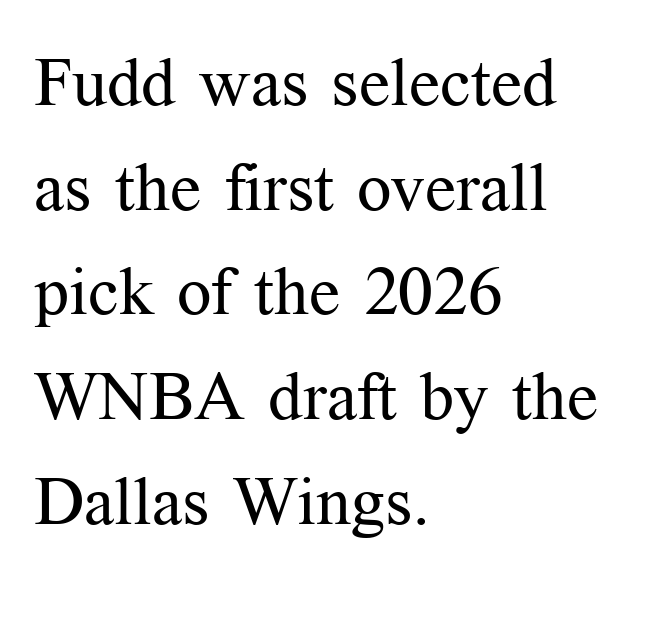
The image shows 68 px regular-weight serif type, upright; set left-aligned, normal line spacing (1.54x), normal letter spacing, not underlined; medium stroke contrast and a medium x-height.
